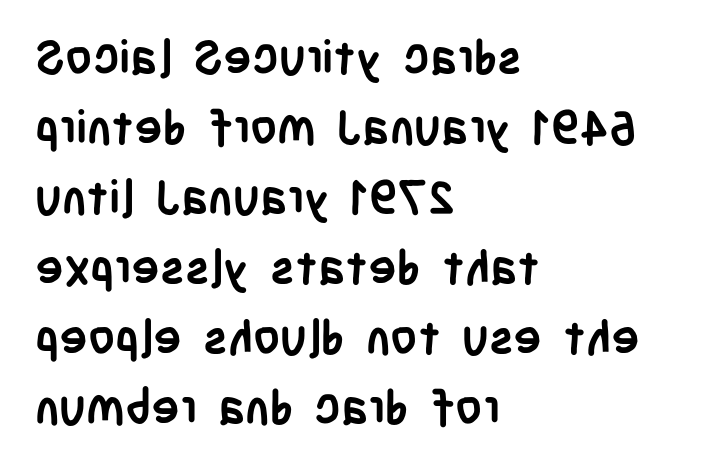
The image shows 47 px semibold, condensed sans-serif type, upright; set left-aligned, normal line spacing (1.49x), normal letter spacing, not underlined; low stroke contrast and a large x-height.
